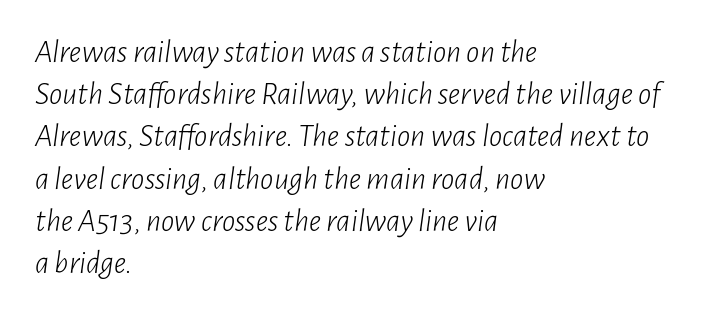
Q: Is the text bold? A: No.
Q: Is the text italic (slanted)? A: Yes, it leans right by about 7 degrees.
Q: Is the text underlined? A: No.
Q: How is the paragraph aligned? A: Left-aligned.
Q: Is the spacing between letters normal or unusually wide? A: Normal.
Q: Is the spacing between lines tight, normal or loose? A: Normal.
Q: Width (condensed, normal, or wide)? A: Condensed.
Q: Stroke contrast? A: Low.
Q: x-height? A: Medium.
Q: Monospaced? A: No.
